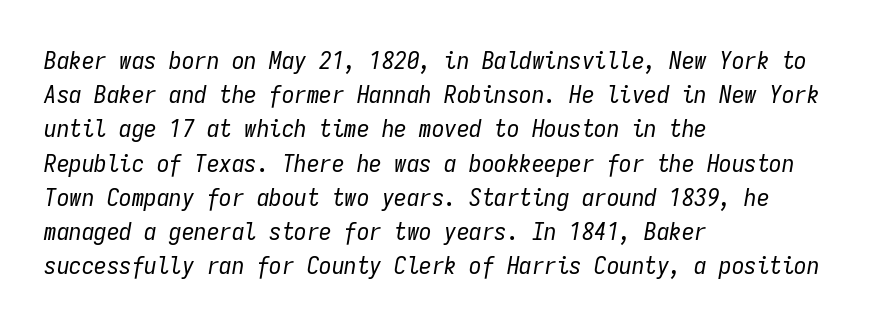
Q: Is the text bold? A: No.
Q: Is the text italic (slanted)? A: Yes, it leans right by about 9 degrees.
Q: Is the text underlined? A: No.
Q: How is the paragraph aligned? A: Left-aligned.
Q: Is the spacing between letters normal or unusually wide? A: Normal.
Q: Is the spacing between lines tight, normal or loose? A: Normal.
